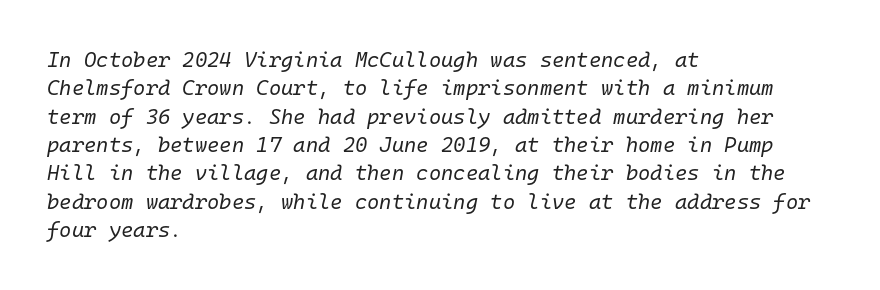
{"italic": "yes", "lean": "right", "slant_degrees": 10, "bold": "no", "underline": "no", "align": "left", "line_spacing": "normal", "line_spacing_ratio": 1.35, "letter_spacing": "normal", "letter_spacing_em": 0.0, "glyph_px": 21}
